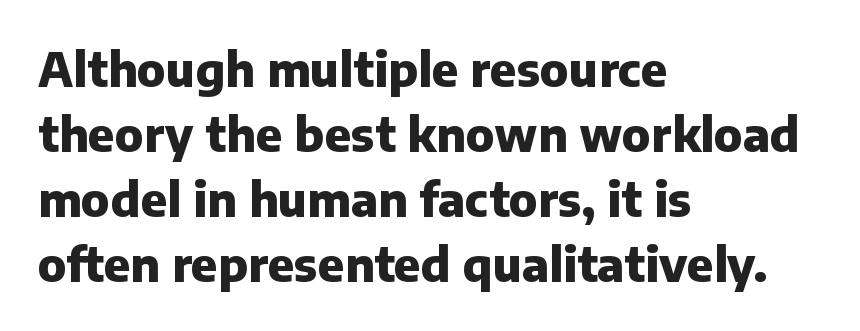
Interline gaps are of average width in this sample. Each row of text sits above clean, open space. This sample has the flowing, uneven cadence of proportional lettering. Upright lettering throughout. The type family on display is of the sans-serif kind.
